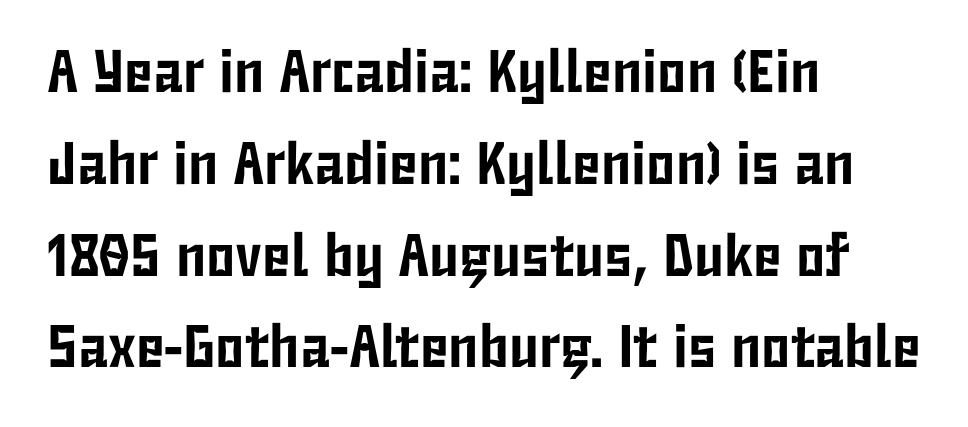
The specimen omits any rule beneath the text block's lines. Spacing verdict: proportional, widths tailored to each character. Regarding serifs, this sample does without them. A roman cut, with each character standing at attention.
